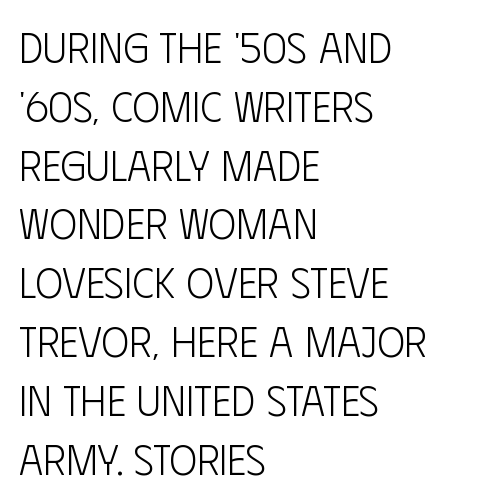
{"serif": "no", "italic": "no", "bold": "no", "weight": "light", "width": "condensed", "stroke_contrast": "low", "x_height": "large", "monospaced": "no", "underline": "no", "align": "left", "line_spacing": "normal", "line_spacing_ratio": 1.4, "letter_spacing": "normal", "letter_spacing_em": 0.0, "glyph_px": 42}
